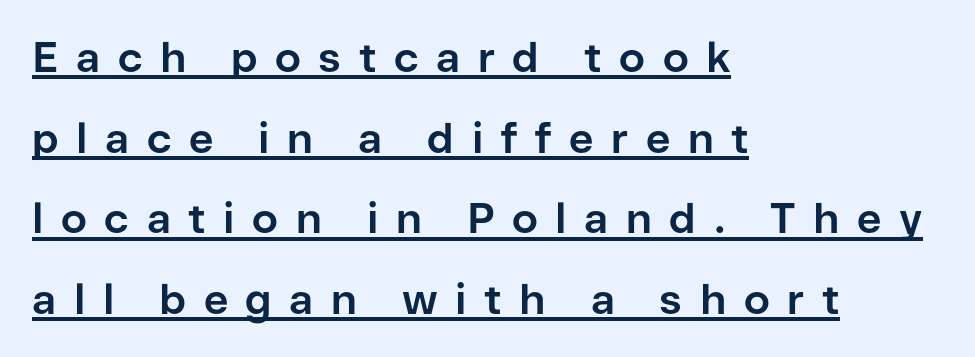
Look at the bottom of the vertical strokes: they stop flat, with no serifs. Notice how thick the strokes are: this is what a full bold looks like. Does extra space separate the letters? Yes, quite a lot of it. The letters advance in unequal steps, a hallmark of proportional type.
